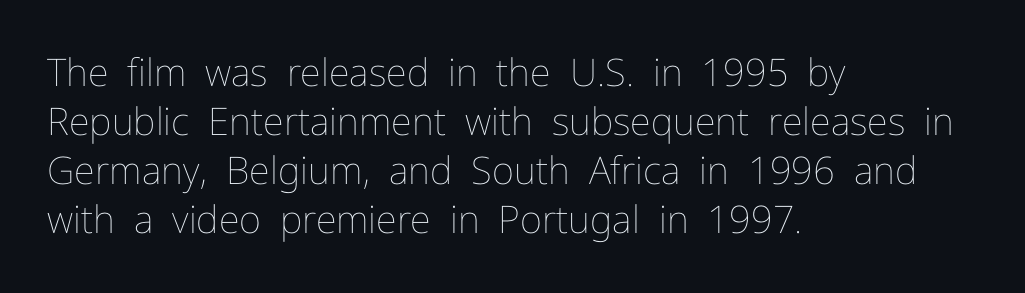
{"italic": "no", "bold": "no", "weight": "thin", "width": "normal", "stroke_contrast": "low", "x_height": "medium", "monospaced": "no", "underline": "no", "align": "left", "line_spacing": "normal", "line_spacing_ratio": 1.29, "letter_spacing": "normal", "letter_spacing_em": 0.0, "glyph_px": 38}
